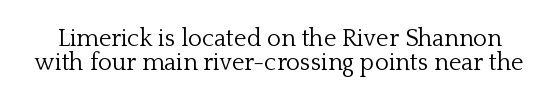
The image shows 24 px text type, upright; set tight line spacing (0.99x), normal letter spacing, not underlined.
